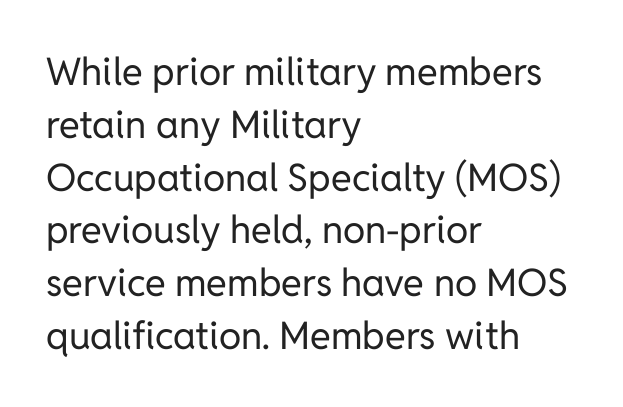
Is the block centered? No — it sits flush against the left margin. Stroke thickness stays within the range of a standard reading face or lighter. Letter spacing: default. One glance says typical: line gaps are just what's usual. Spacing verdict: proportional, widths tailored to each character. Style check: upright.
